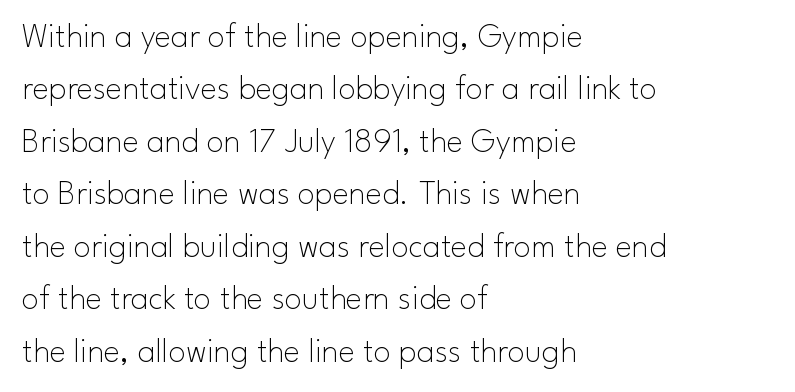
These lines were composed using upright roman letters. Proportional: the letters do not fall into vertical columns. Caption: standard tracking, unaltered. Notice how the passage keeps a crisp vertical edge on the left only. The line-height multiplier appears to be the usual default.
